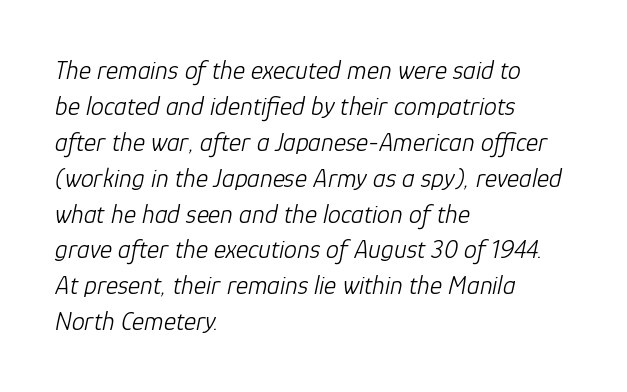
{"italic": "yes", "lean": "right", "slant_degrees": 12, "bold": "no", "underline": "no", "align": "left", "line_spacing": "normal", "line_spacing_ratio": 1.38, "letter_spacing": "normal", "letter_spacing_em": 0.0, "glyph_px": 26}
